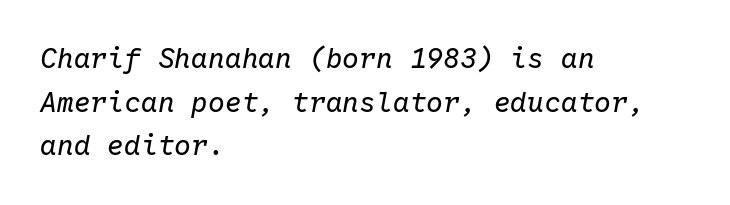
The ragged edge is on the right, which tells us the setting is flush left. Slanted lettering throughout. Spacing verdict: monospaced, one width for all characters. Descender tails drop into unmarked territory. One glance says typical: line gaps are just what's usual.
